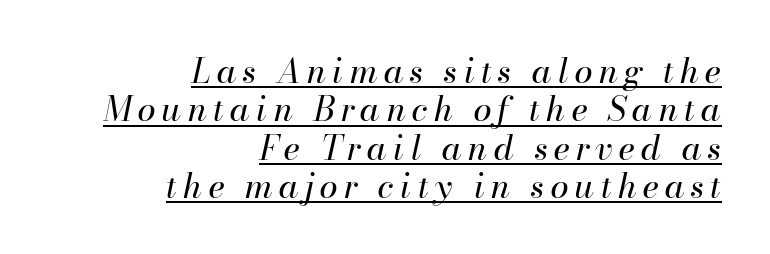
Observe the lean: these are italic letterforms. Each letter keeps its own natural width here, so spacing adapts to shape. This rendering features underlined lettering. The lines are quadded right. On a weight scale, this lands at 450 or below.
